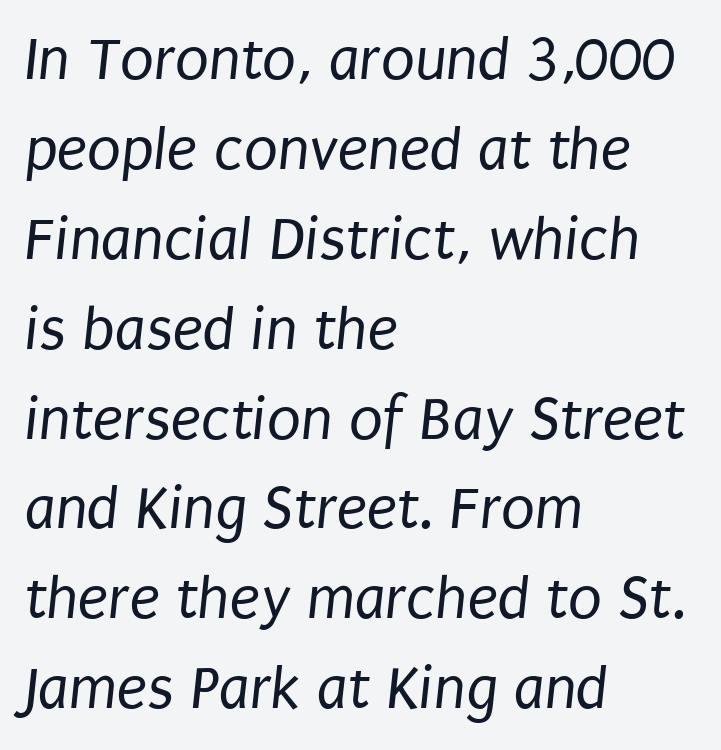
Q: Is the text bold? A: No.
Q: Is the typeface a serif or a sans-serif typeface? A: Sans-serif.
Q: Is the text underlined? A: No.
Q: How is the paragraph aligned? A: Left-aligned.
Q: Is the spacing between letters normal or unusually wide? A: Normal.
Q: Is the spacing between lines tight, normal or loose? A: Normal.
Q: Width (condensed, normal, or wide)? A: Condensed.
Q: Stroke contrast? A: Low.
Q: x-height? A: Large.
Q: Monospaced? A: No.
